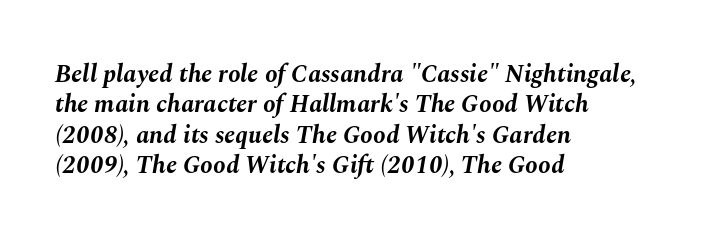
Q: Is the text bold? A: Yes.
Q: Is the text italic (slanted)? A: Yes, it leans right by about 10 degrees.
Q: Is the text underlined? A: No.
Q: How is the paragraph aligned? A: Left-aligned.
Q: Is the spacing between letters normal or unusually wide? A: Normal.
